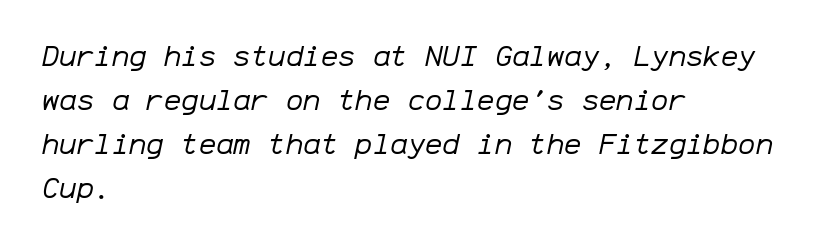
Horizontal bands of white between lines are of average thickness. In terms of letterspacing, this is plain default setting. Observe the lean: these are italic letterforms. This sample is left-justified, so line endings fall wherever the words run out. The glyphs are unaccompanied by any horizontal stroke below them.
